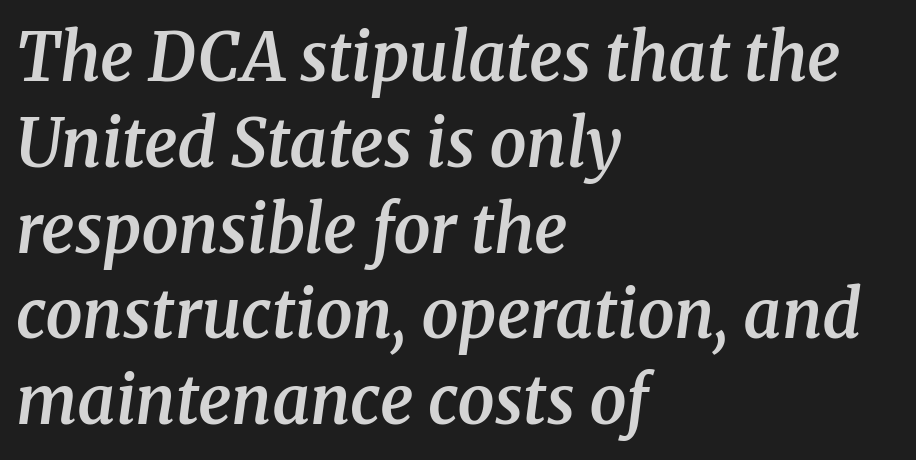
{"serif": "yes", "italic": "yes", "lean": "right", "slant_degrees": 8, "bold": "semi", "weight": "semibold", "width": "normal", "stroke_contrast": "medium", "x_height": "medium", "monospaced": "no", "underline": "no", "align": "left", "line_spacing": "normal", "line_spacing_ratio": 1.3, "letter_spacing": "normal", "letter_spacing_em": 0.0, "glyph_px": 66}
